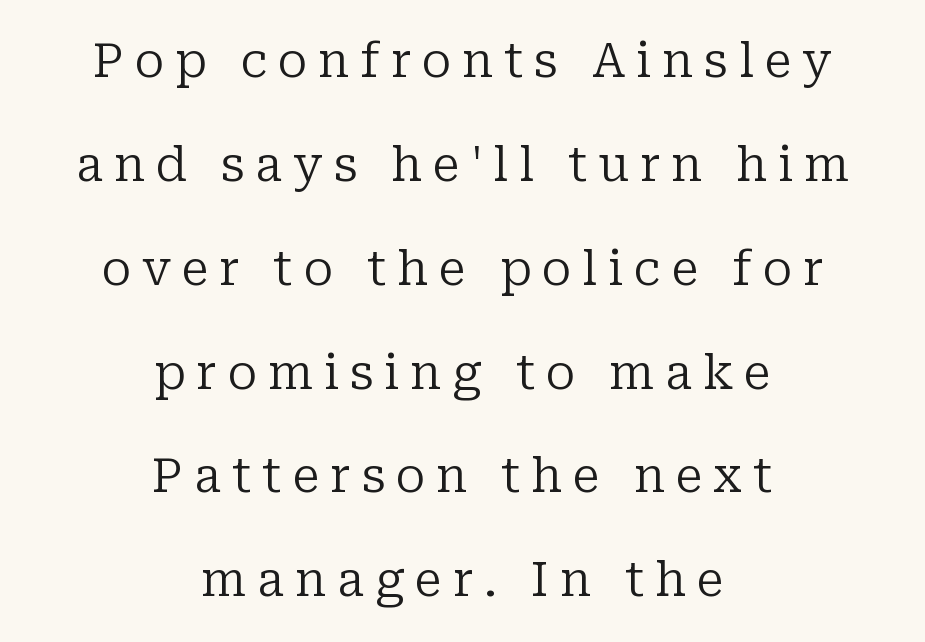
{"serif": "yes", "italic": "no", "bold": "no", "weight": "regular", "width": "normal", "stroke_contrast": "low", "x_height": "medium", "monospaced": "no", "underline": "no", "align": "center", "line_spacing": "loose", "line_spacing_ratio": 2.21, "letter_spacing": "wide", "letter_spacing_em": 0.23, "glyph_px": 47}
